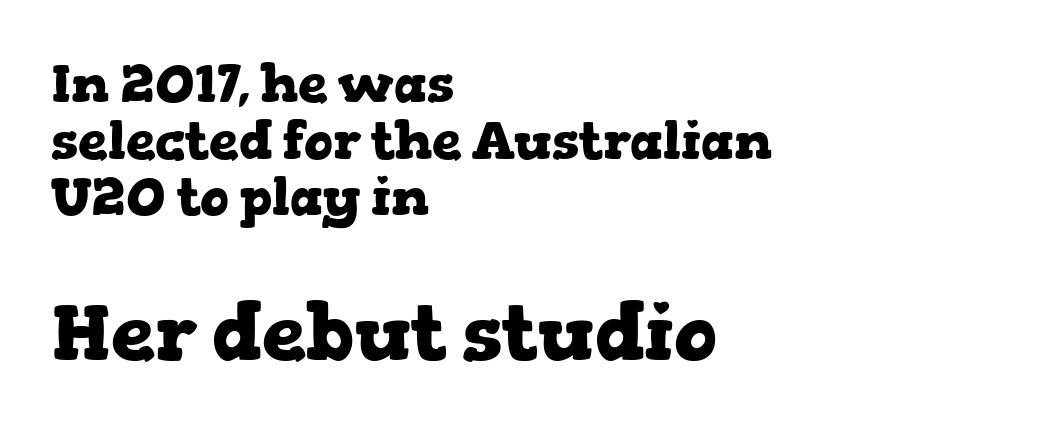
Q: Is the text bold? A: Yes.
Q: Is the text italic (slanted)? A: No, it is upright.
Q: Is the typeface a serif or a sans-serif typeface? A: Serif.
Q: Is the text underlined? A: No.
Q: How is the paragraph aligned? A: Left-aligned.
Q: Is the spacing between letters normal or unusually wide? A: Normal.
Q: Is the spacing between lines tight, normal or loose? A: Tight.
Q: Which block of text is set in a larger size, the first (top) or the second (bottom)? A: The second (bottom) one.
Q: Width (condensed, normal, or wide)? A: Wide.
Q: Stroke contrast? A: Low.
Q: x-height? A: Medium.
Q: Monospaced? A: No.
